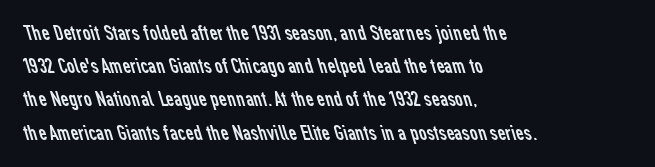
{"bold": "no", "underline": "no", "align": "left", "line_spacing": "normal", "line_spacing_ratio": 1.51, "letter_spacing": "normal", "letter_spacing_em": 0.0, "glyph_px": 22}
